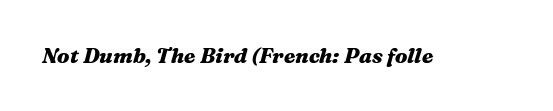
The image shows 21 px bold type, italic (leaning right); set normal letter spacing, not underlined.
